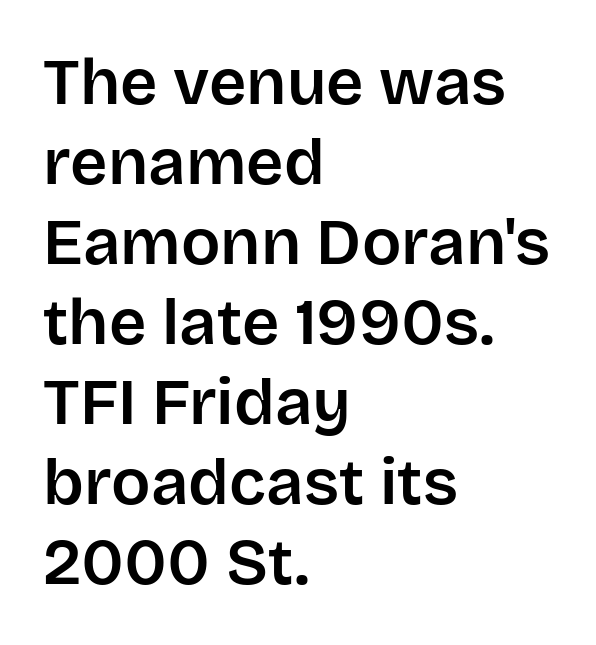
{"serif": "no", "italic": "no", "width": "normal", "stroke_contrast": "low", "x_height": "large", "monospaced": "no", "underline": "no", "align": "left", "line_spacing_ratio": 1.23, "letter_spacing": "normal", "letter_spacing_em": 0.0, "glyph_px": 65}
